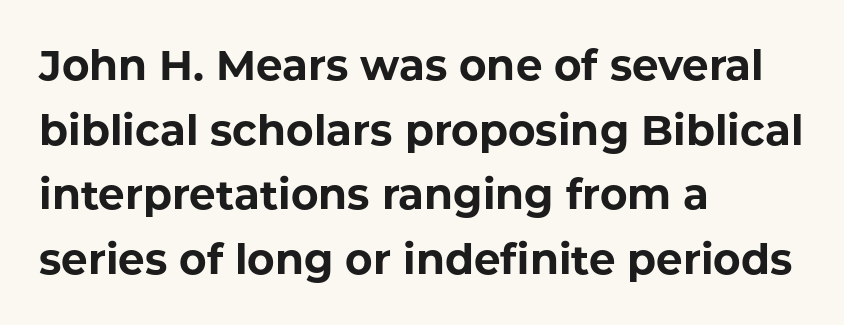
{"serif": "no", "italic": "no", "bold": "yes", "weight": "bold", "width": "normal", "stroke_contrast": "low", "x_height": "medium", "monospaced": "no", "underline": "no", "align": "left", "line_spacing": "normal", "line_spacing_ratio": 1.54, "letter_spacing": "normal", "letter_spacing_em": 0.0, "glyph_px": 42}
